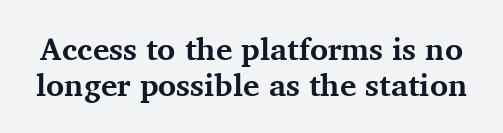
Q: Is the text bold? A: Yes.
Q: Is the text italic (slanted)? A: No, it is upright.
Q: Is the typeface a serif or a sans-serif typeface? A: Serif.
Q: Is the text underlined? A: No.
Q: Is the spacing between letters normal or unusually wide? A: Normal.
Q: Width (condensed, normal, or wide)? A: Normal.
Q: Stroke contrast? A: Medium.
Q: x-height? A: Medium.
Q: Monospaced? A: No.
